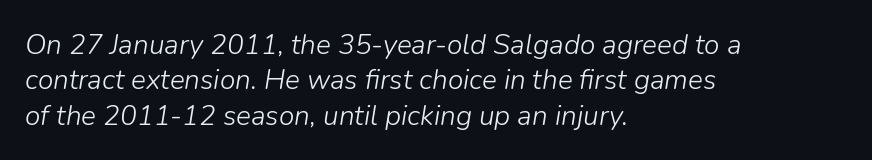
The image shows 28 px light type, italic (leaning right); set left-aligned, normal line spacing (1.26x), normal letter spacing, not underlined; low stroke contrast and a medium x-height.
